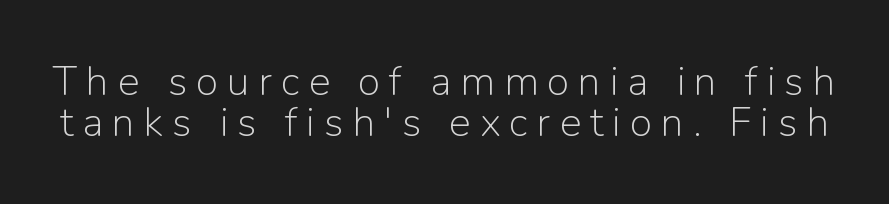
Q: Is the text bold? A: No.
Q: Is the text italic (slanted)? A: No, it is upright.
Q: Is the typeface a serif or a sans-serif typeface? A: Sans-serif.
Q: Is the text underlined? A: No.
Q: Is the spacing between letters normal or unusually wide? A: Unusually wide.
Q: Is the spacing between lines tight, normal or loose? A: Tight.
Q: Width (condensed, normal, or wide)? A: Normal.
Q: Stroke contrast? A: Low.
Q: x-height? A: Medium.
Q: Monospaced? A: No.
